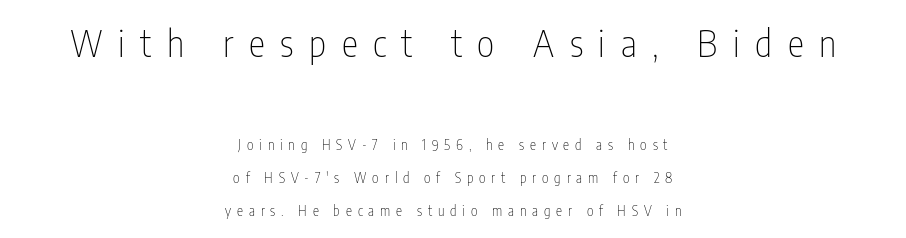
{"serif": "no", "italic": "no", "bold": "no", "weight": "thin", "width": "condensed", "stroke_contrast": "low", "x_height": "medium", "monospaced": "no", "underline": "no", "align": "center", "line_spacing": "loose", "line_spacing_ratio": 2.36, "letter_spacing": "wide", "letter_spacing_em": 0.42, "larger_block": "first", "size_ratio": 2.64, "glyph_px": 37}
